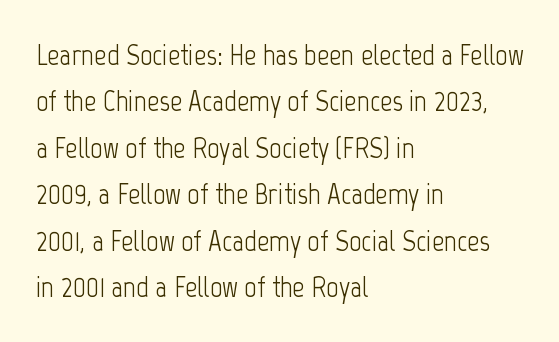
The image shows 30 px light, condensed sans-serif type, upright; set left-aligned, normal line spacing (1.55x), normal letter spacing, not underlined; low stroke contrast and a medium x-height.
